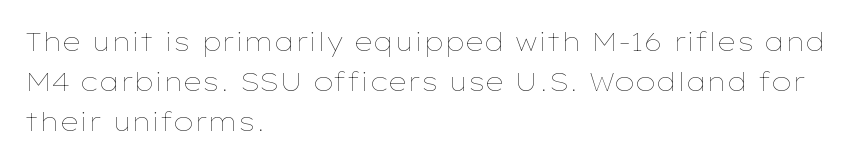
Nobody touched the tracking dial on this one. Line starts are locked; line ends wander. The block of text has a typical density, with ordinary space between rows. The glyphs are unaccompanied by any horizontal stroke below them. Notice how the stems are strictly vertical — no italics here. These glyphs show unthickened strokes, regular width or finer.
